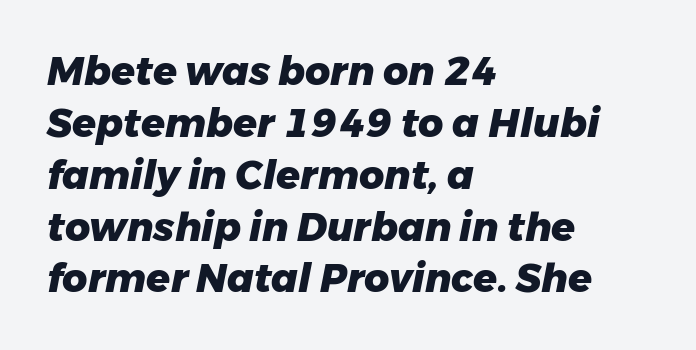
These lines are set flush left with a ragged right edge. How are the letters spaced? Ordinarily, with no added tracking. Regular leading. The space directly below the letters is spotless. Each letter keeps its own natural width here, so spacing adapts to shape. The text carries the slant typical of an italic or oblique font.
